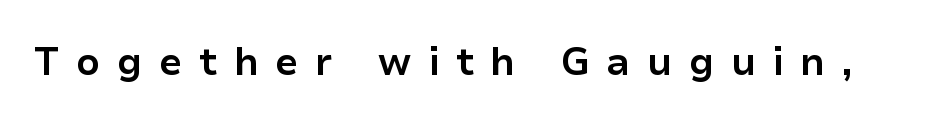
The image shows 38 px bold sans-serif type, upright; set unusually wide letter spacing (+0.44 em), not underlined; low stroke contrast and a medium x-height.
